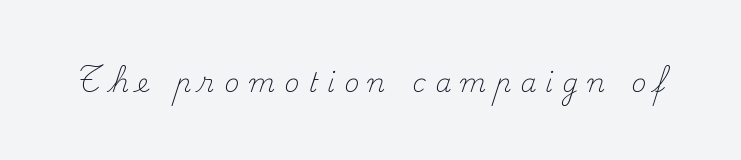
The image shows 26 px text type; set unusually wide letter spacing (+0.35 em), not underlined.
